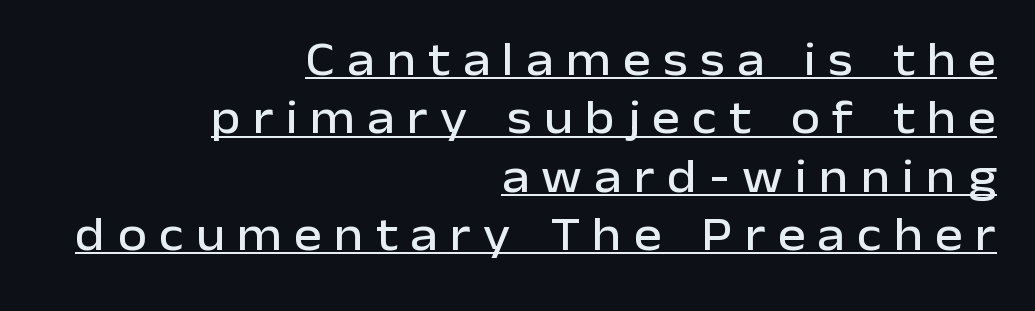
Q: Is the text italic (slanted)? A: No, it is upright.
Q: Is the typeface a serif or a sans-serif typeface? A: Sans-serif.
Q: Is the text underlined? A: Yes.
Q: How is the paragraph aligned? A: Right-aligned.
Q: Is the spacing between letters normal or unusually wide? A: Unusually wide.
Q: Width (condensed, normal, or wide)? A: Normal.
Q: Stroke contrast? A: Low.
Q: x-height? A: Medium.
Q: Monospaced? A: No.
